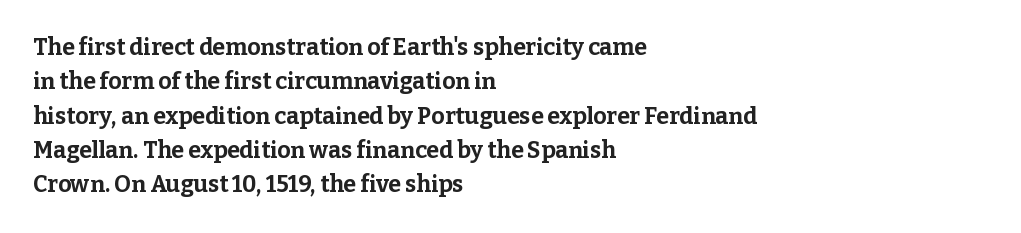
The image shows 23 px bold type, upright; set left-aligned, normal line spacing (1.49x), normal letter spacing, not underlined.
